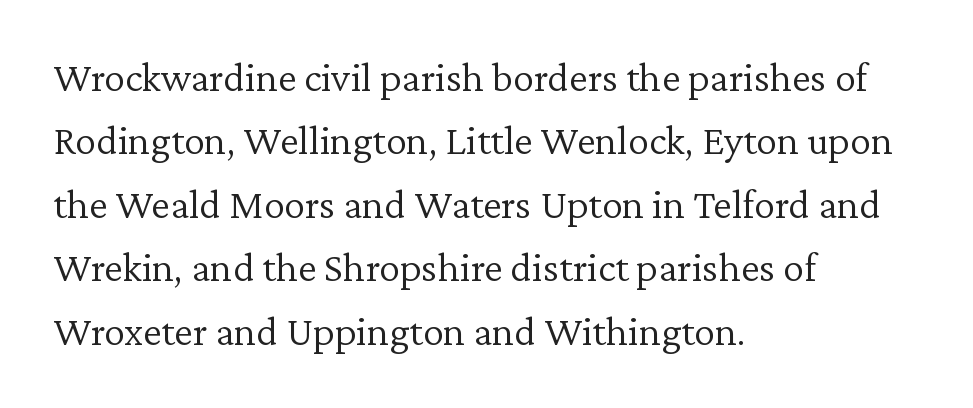
Q: Is the text bold? A: No.
Q: Is the text italic (slanted)? A: No, it is upright.
Q: Is the typeface a serif or a sans-serif typeface? A: Serif.
Q: Is the text underlined? A: No.
Q: How is the paragraph aligned? A: Left-aligned.
Q: Is the spacing between letters normal or unusually wide? A: Normal.
Q: Is the spacing between lines tight, normal or loose? A: Normal.
Q: Width (condensed, normal, or wide)? A: Normal.
Q: Stroke contrast? A: Low.
Q: x-height? A: Medium.
Q: Monospaced? A: No.
